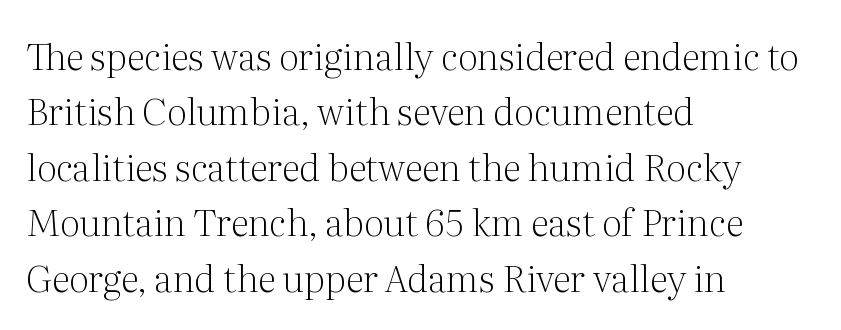
Q: Is the text bold? A: No.
Q: Is the text italic (slanted)? A: No, it is upright.
Q: Is the typeface a serif or a sans-serif typeface? A: Serif.
Q: Is the text underlined? A: No.
Q: How is the paragraph aligned? A: Left-aligned.
Q: Is the spacing between letters normal or unusually wide? A: Normal.
Q: Is the spacing between lines tight, normal or loose? A: Normal.
Q: Width (condensed, normal, or wide)? A: Normal.
Q: Stroke contrast? A: Medium.
Q: x-height? A: Medium.
Q: Monospaced? A: No.
